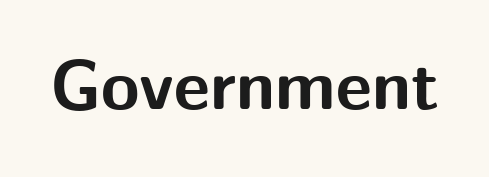
Q: Is the text bold? A: Yes.
Q: Is the text italic (slanted)? A: No, it is upright.
Q: Is the typeface a serif or a sans-serif typeface? A: Sans-serif.
Q: Is the text underlined? A: No.
Q: Is the spacing between letters normal or unusually wide? A: Normal.
Q: Width (condensed, normal, or wide)? A: Normal.
Q: Stroke contrast? A: Medium.
Q: x-height? A: Medium.
Q: Monospaced? A: No.
